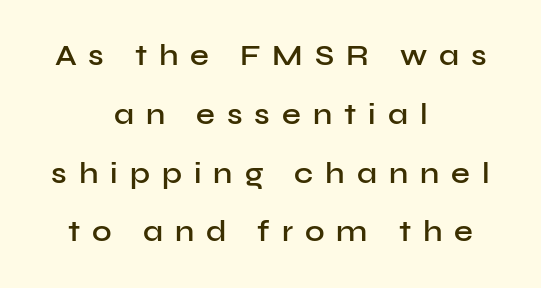
{"serif": "no", "italic": "no", "bold": "semi", "weight": "semibold", "width": "normal", "stroke_contrast": "low", "x_height": "medium", "monospaced": "no", "underline": "no", "align": "center", "line_spacing": "loose", "line_spacing_ratio": 1.96, "letter_spacing": "wide", "letter_spacing_em": 0.4, "glyph_px": 30}
